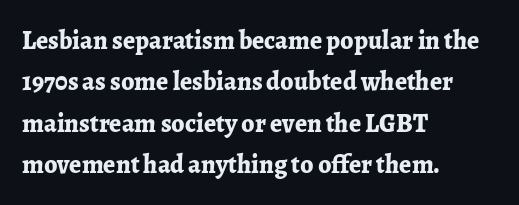
The image shows 26 px bold type, upright; set left-aligned, normal line spacing (1.59x), normal letter spacing, not underlined.
